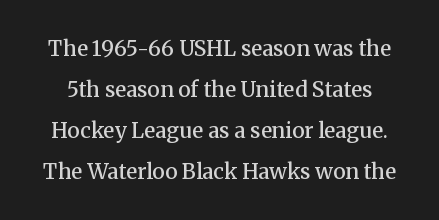
{"italic": "no", "bold": "semi", "underline": "no", "line_spacing": "loose", "line_spacing_ratio": 1.95, "letter_spacing": "normal", "letter_spacing_em": 0.0, "glyph_px": 21}
